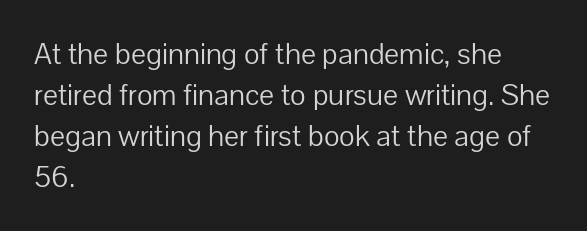
The rag falls on the right side of this text block. Words appear dense and cohesive because spacing is normal. The letters advance in unequal steps, a hallmark of proportional type. On a weight scale, this lands at 450 or below.
